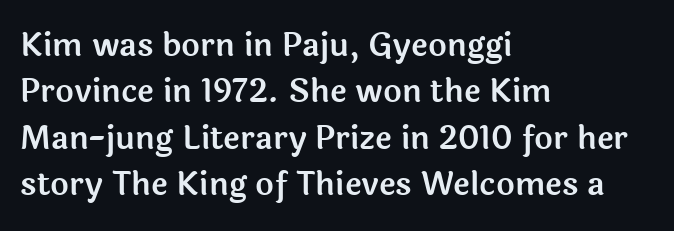
Q: Is the text italic (slanted)? A: No, it is upright.
Q: Is the typeface a serif or a sans-serif typeface? A: Sans-serif.
Q: Is the text underlined? A: No.
Q: How is the paragraph aligned? A: Left-aligned.
Q: Is the spacing between letters normal or unusually wide? A: Normal.
Q: Is the spacing between lines tight, normal or loose? A: Normal.
Q: Width (condensed, normal, or wide)? A: Normal.
Q: x-height? A: Medium.
Q: Monospaced? A: No.
